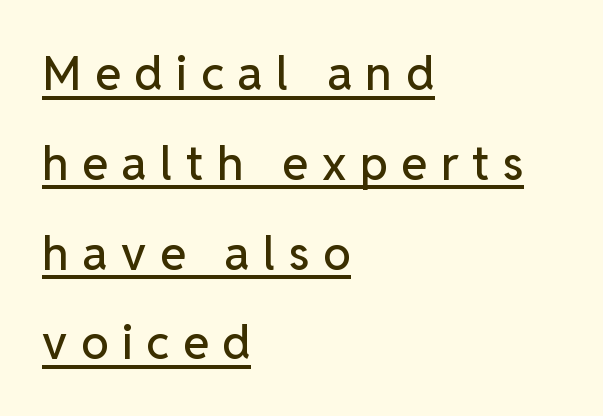
Examine the stroke ends and you'll find no serifs. Every row of glyphs begins at an identical x-position on the left. Spacing between characters has been opened up far beyond the box default. The passage shown is typed in a proportional face where columns would drift. Vertical spacing — loose.
